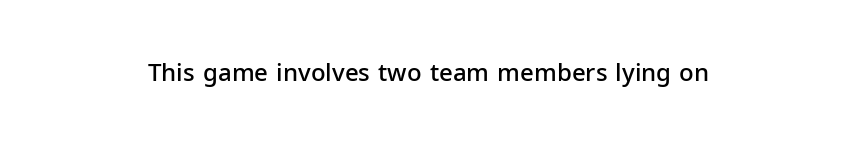
{"italic": "no", "bold": "semi", "underline": "no", "align": "center", "letter_spacing": "normal", "letter_spacing_em": 0.0, "glyph_px": 24}
